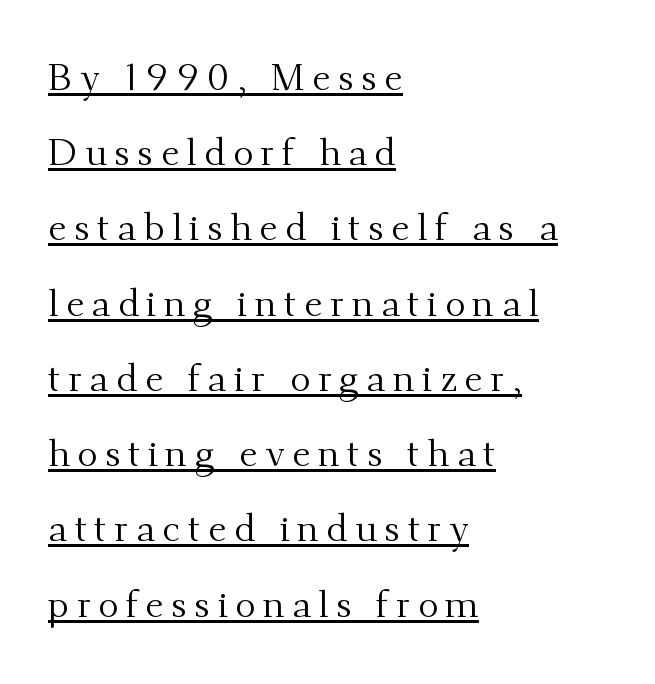
The image shows 38 px regular-weight serif type, upright; set left-aligned, loose line spacing (1.98x), unusually wide letter spacing (+0.2 em), underlined; medium stroke contrast and a small x-height.
